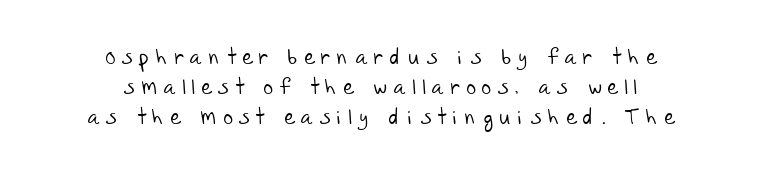
{"bold": "no", "underline": "no", "align": "center", "line_spacing": "normal", "line_spacing_ratio": 1.42, "letter_spacing": "wide", "letter_spacing_em": 0.32, "glyph_px": 21}
